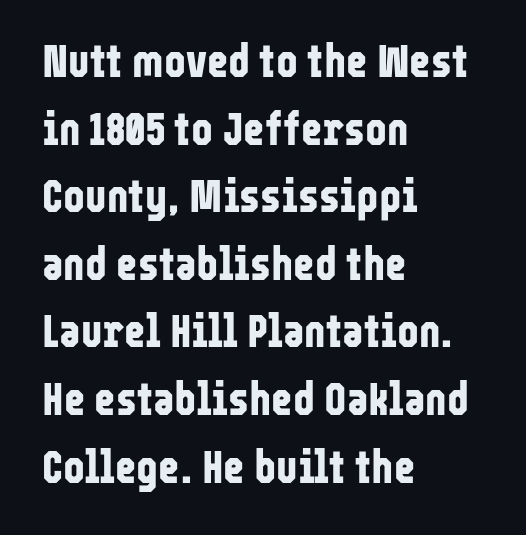
Q: Is the text bold? A: Yes.
Q: Is the text italic (slanted)? A: No, it is upright.
Q: Is the typeface a serif or a sans-serif typeface? A: Sans-serif.
Q: Is the text underlined? A: No.
Q: How is the paragraph aligned? A: Left-aligned.
Q: Is the spacing between letters normal or unusually wide? A: Normal.
Q: Is the spacing between lines tight, normal or loose? A: Normal.
Q: Width (condensed, normal, or wide)? A: Condensed.
Q: Stroke contrast? A: Low.
Q: x-height? A: Medium.
Q: Monospaced? A: No.
